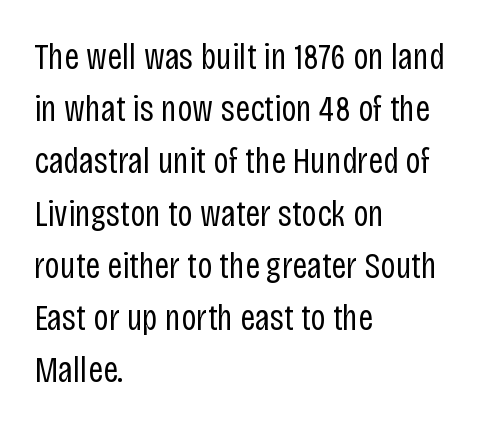
Compared with typical paragraphs, the rows here are spaced about the same. Spacing verdict: proportional, widths tailored to each character. Typographically, this falls in the sans-serif category. Left-aligned paragraph, ragged on the right. Glyph-to-glyph distance matches everyday printed text. The typeface has the unassuming heft of standard copy or less.
